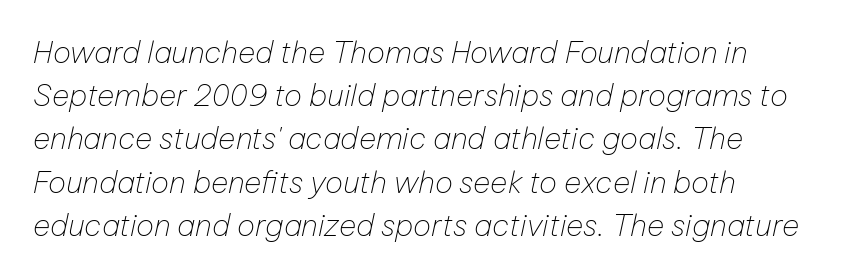
{"italic": "yes", "lean": "right", "slant_degrees": 12, "bold": "no", "weight": "thin", "width": "normal", "stroke_contrast": "low", "x_height": "medium", "monospaced": "no", "underline": "no", "align": "left", "line_spacing": "normal", "line_spacing_ratio": 1.44, "letter_spacing": "normal", "letter_spacing_em": 0.0, "glyph_px": 30}
